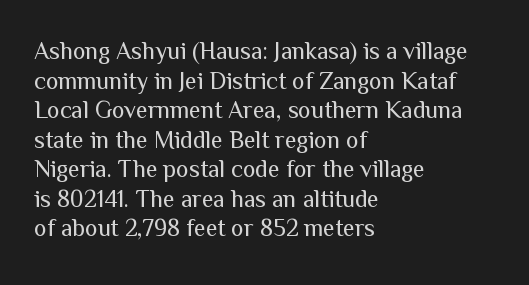
The image shows 24 px text type, upright; set left-aligned, line spacing 1.23x, normal letter spacing, not underlined.
